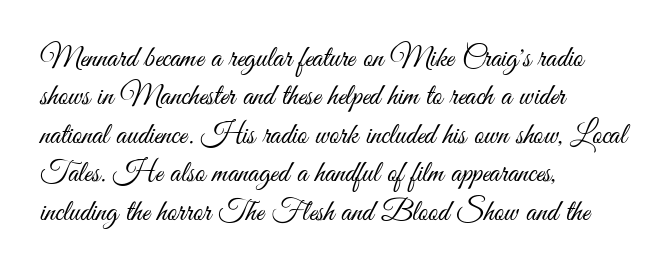
The image shows 30 px light, condensed sans-serif type; set left-aligned, normal line spacing (1.28x), normal letter spacing, not underlined; medium stroke contrast and a small x-height.
